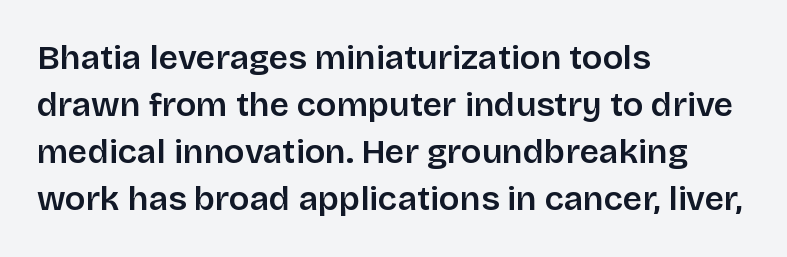
The image shows 34 px sans-serif type, upright; set left-aligned, normal line spacing (1.38x), normal letter spacing, not underlined; low stroke contrast and a large x-height.
